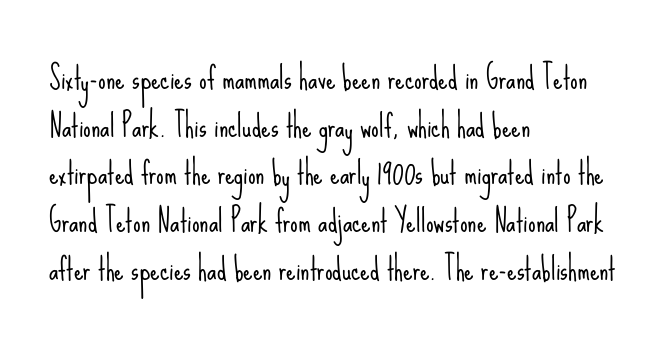
Q: Is the text bold? A: No.
Q: Is the text italic (slanted)? A: No, it is upright.
Q: Is the typeface a serif or a sans-serif typeface? A: Sans-serif.
Q: Is the text underlined? A: No.
Q: How is the paragraph aligned? A: Left-aligned.
Q: Is the spacing between letters normal or unusually wide? A: Normal.
Q: Is the spacing between lines tight, normal or loose? A: Normal.
Q: Width (condensed, normal, or wide)? A: Condensed.
Q: Stroke contrast? A: Low.
Q: x-height? A: Small.
Q: Monospaced? A: No.
